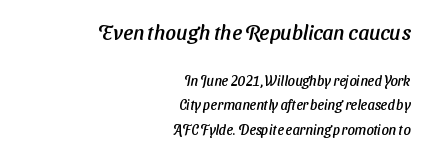
Q: Is the text underlined? A: No.
Q: How is the paragraph aligned? A: Right-aligned.
Q: Is the spacing between letters normal or unusually wide? A: Normal.
Q: Which block of text is set in a larger size, the first (top) or the second (bottom)? A: The first (top) one.
